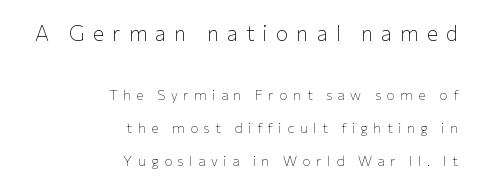
Q: Is the text bold? A: No.
Q: Is the text italic (slanted)? A: No, it is upright.
Q: Is the text underlined? A: No.
Q: How is the paragraph aligned? A: Right-aligned.
Q: Is the spacing between letters normal or unusually wide? A: Unusually wide.
Q: Is the spacing between lines tight, normal or loose? A: Loose.
Q: Which block of text is set in a larger size, the first (top) or the second (bottom)? A: The first (top) one.
